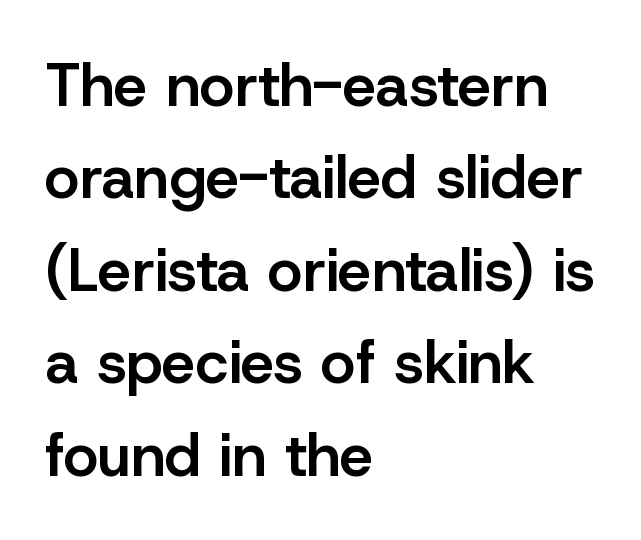
{"serif": "no", "italic": "no", "bold": "semi", "weight": "semibold", "width": "normal", "stroke_contrast": "low", "x_height": "medium", "monospaced": "no", "underline": "no", "align": "left", "line_spacing": "normal", "line_spacing_ratio": 1.54, "letter_spacing": "normal", "letter_spacing_em": 0.0, "glyph_px": 60}
